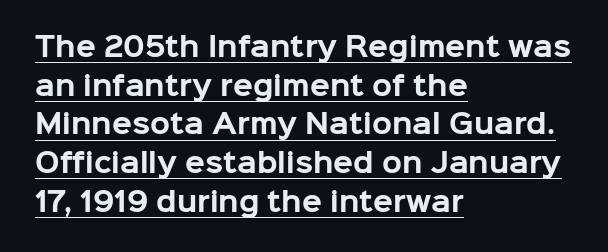
{"italic": "no", "bold": "yes", "underline": "yes", "align": "left", "line_spacing": "normal", "line_spacing_ratio": 1.49, "letter_spacing": "normal", "letter_spacing_em": 0.0, "glyph_px": 26}
